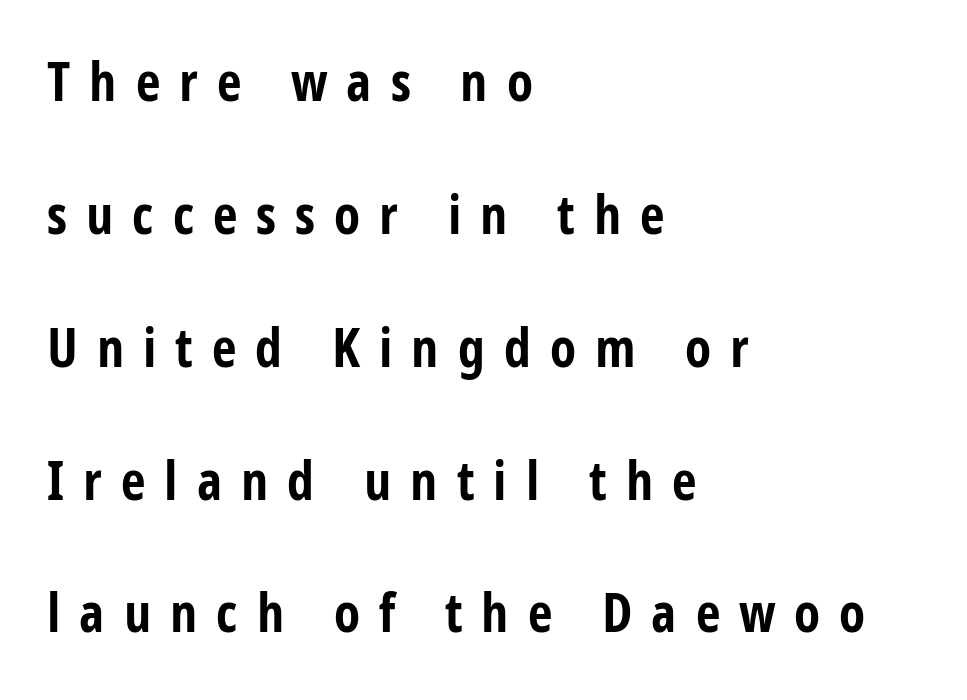
The image shows 54 px bold, condensed sans-serif type, upright; set left-aligned, loose line spacing (2.46x), unusually wide letter spacing (+0.35 em), not underlined; low stroke contrast and a large x-height.
